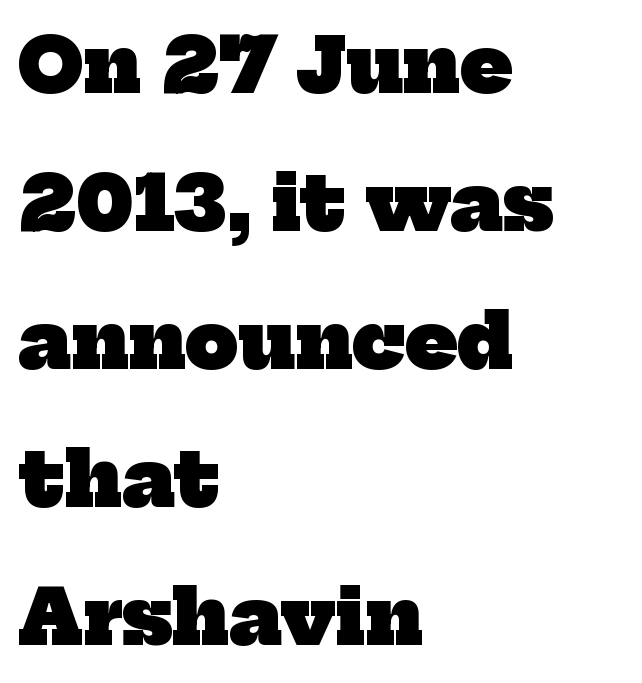
Check under the words: just untouched page. The paragraph has a hard left edge and a soft right edge. Honestly, the letter spacing is just normal — you wouldn't notice it. The typeface chosen for these lines features serifs. Emphasis by weight is at full strength: bold.
